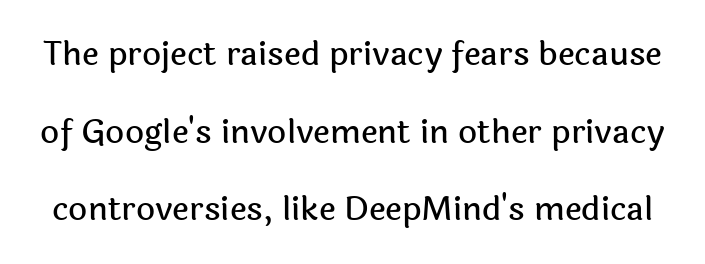
{"serif": "no", "italic": "no", "width": "normal", "x_height": "medium", "monospaced": "no", "underline": "no", "line_spacing": "loose", "line_spacing_ratio": 2.35, "letter_spacing": "normal", "letter_spacing_em": 0.0, "glyph_px": 33}
